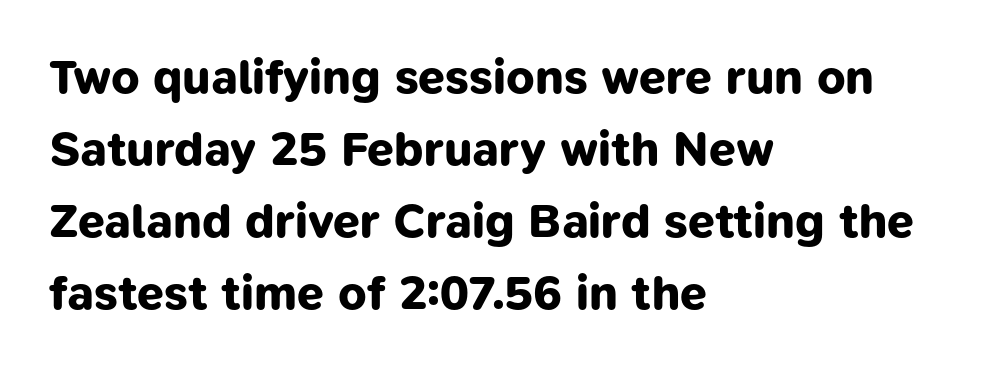
Q: Is the text bold? A: Yes.
Q: Is the typeface a serif or a sans-serif typeface? A: Sans-serif.
Q: Is the text underlined? A: No.
Q: How is the paragraph aligned? A: Left-aligned.
Q: Is the spacing between letters normal or unusually wide? A: Normal.
Q: Is the spacing between lines tight, normal or loose? A: Normal.
Q: Width (condensed, normal, or wide)? A: Normal.
Q: Stroke contrast? A: Low.
Q: x-height? A: Medium.
Q: Monospaced? A: No.
